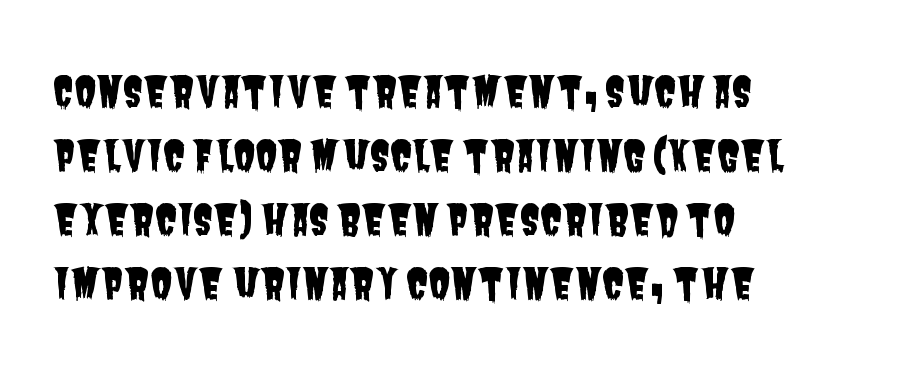
{"serif": "no", "width": "condensed", "stroke_contrast": "low", "x_height": "large", "monospaced": "no", "underline": "no", "align": "left", "line_spacing": "normal", "line_spacing_ratio": 1.56, "letter_spacing": "normal", "letter_spacing_em": 0.0, "glyph_px": 41}
